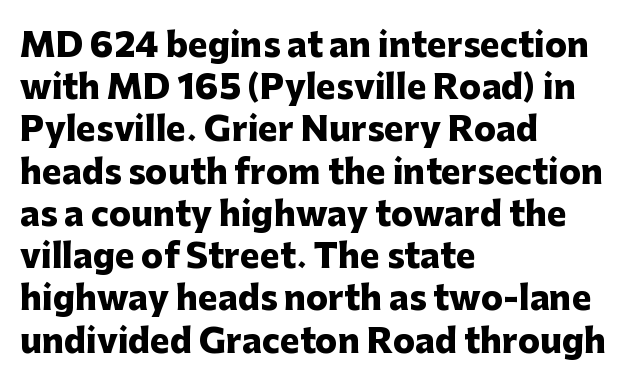
Q: Is the text bold? A: Yes.
Q: Is the text italic (slanted)? A: No, it is upright.
Q: Is the typeface a serif or a sans-serif typeface? A: Sans-serif.
Q: Is the text underlined? A: No.
Q: How is the paragraph aligned? A: Left-aligned.
Q: Is the spacing between letters normal or unusually wide? A: Normal.
Q: Is the spacing between lines tight, normal or loose? A: Normal.
Q: Width (condensed, normal, or wide)? A: Normal.
Q: Stroke contrast? A: Low.
Q: x-height? A: Medium.
Q: Monospaced? A: No.
